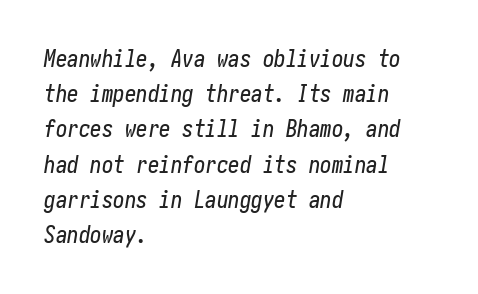
Italic: yes, the glyphs are oblique. A typesetter would call this zero additional tracking. Summary of vertical rhythm: regular, with standard interline spacing. Check the space under the baseline: it is left empty.
